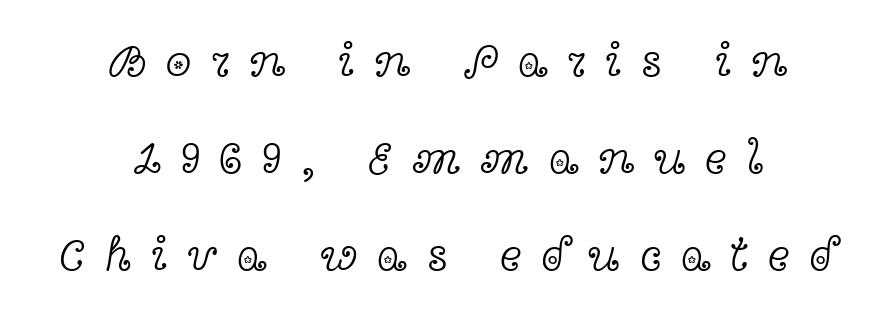
This rendering employs a face with finishing strokes, i.e., a serif. A light-to-regular cut is what we see here. The paragraph has two soft edges and a firm central axis. Characters follow at a spacing far wider than the type designer built in.
